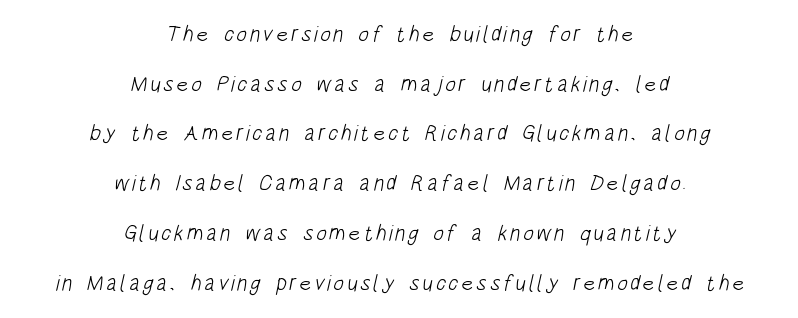
Q: Is the text bold? A: No.
Q: Is the text underlined? A: No.
Q: How is the paragraph aligned? A: Centered.
Q: Is the spacing between lines tight, normal or loose? A: Loose.
